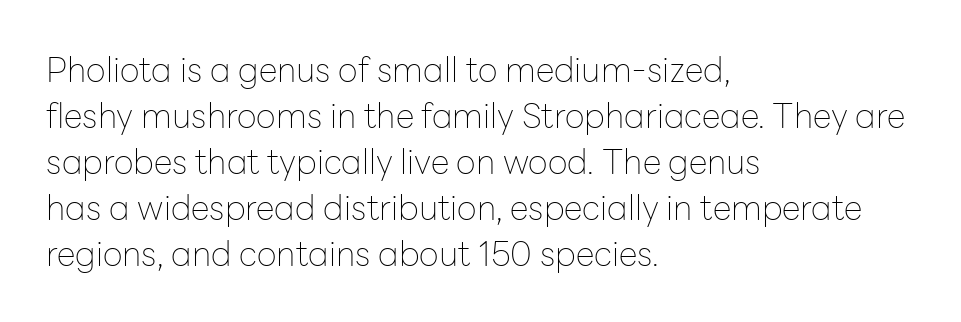
{"serif": "no", "italic": "no", "bold": "no", "weight": "thin", "width": "normal", "stroke_contrast": "low", "x_height": "medium", "monospaced": "no", "underline": "no", "align": "left", "line_spacing": "normal", "line_spacing_ratio": 1.35, "letter_spacing": "normal", "letter_spacing_em": 0.0, "glyph_px": 34}
